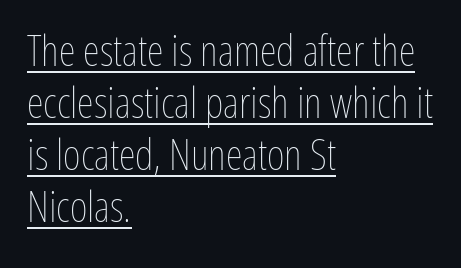
The image shows 43 px thin, condensed type, upright; set left-aligned, line spacing 1.21x, normal letter spacing, underlined; low stroke contrast and a medium x-height.
